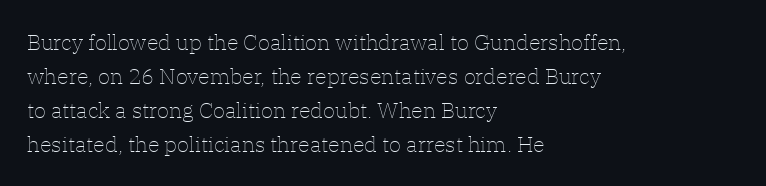
These lines stack with their left ends in a neat column. Any mark beneath the type? The region is blank. Short note: letters normally spaced. The type sits square on the baseline with zero lean.
